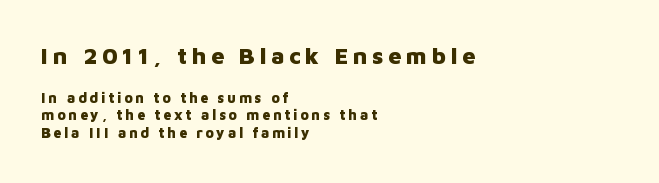
The upper block of text is set noticeably larger than the block beneath it. Layout note: lines flush left. Tracking value appears strongly positive — letters spread wide. This sample keeps an unexceptional amount of space between lines.
